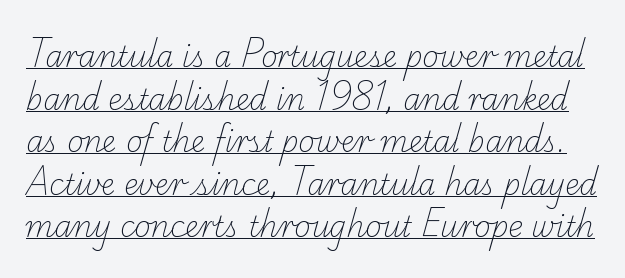
The image shows 28 px light serif type; set normal line spacing (1.52x), normal letter spacing, underlined; low stroke contrast and a small x-height.
